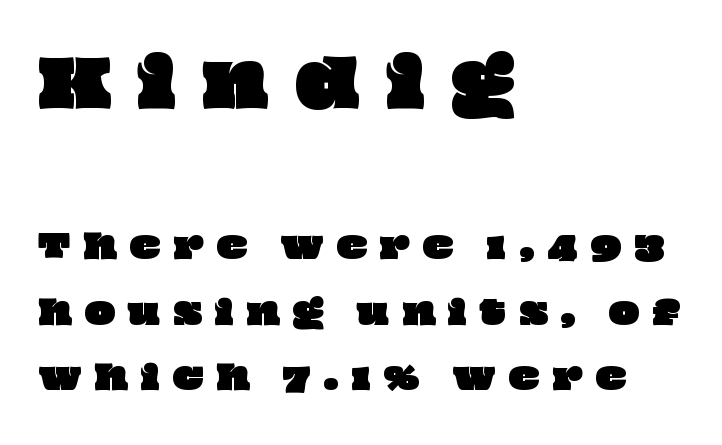
The image shows 65 px wide type; set left-aligned, loose line spacing (2.05x), unusually wide letter spacing (+0.41 em), not underlined; the first (top) block is 2.03x larger; low stroke contrast and a large x-height.
